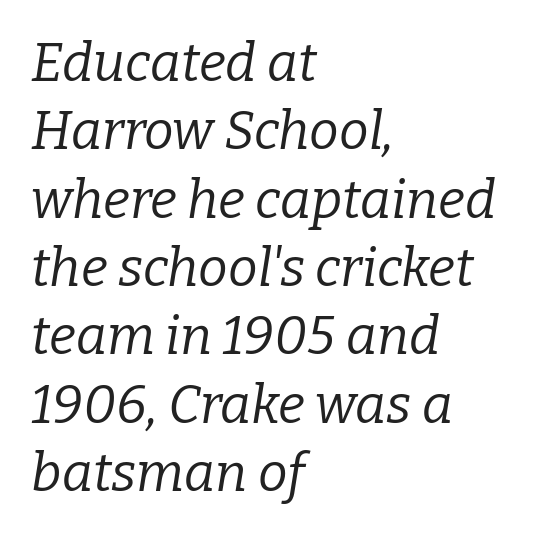
Q: Is the text bold? A: No.
Q: Is the text italic (slanted)? A: Yes, it leans right by about 9 degrees.
Q: Is the typeface a serif or a sans-serif typeface? A: Serif.
Q: Is the text underlined? A: No.
Q: How is the paragraph aligned? A: Left-aligned.
Q: Is the spacing between letters normal or unusually wide? A: Normal.
Q: Is the spacing between lines tight, normal or loose? A: Normal.
Q: Width (condensed, normal, or wide)? A: Normal.
Q: Stroke contrast? A: Low.
Q: x-height? A: Medium.
Q: Monospaced? A: No.
